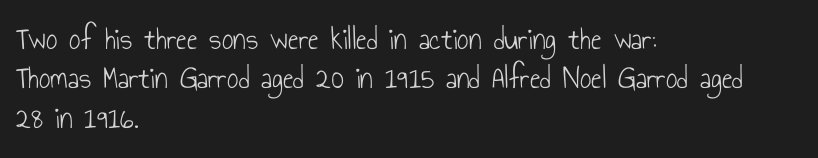
Q: Is the text bold? A: No.
Q: Is the text italic (slanted)? A: No, it is upright.
Q: Is the typeface a serif or a sans-serif typeface? A: Sans-serif.
Q: Is the text underlined? A: No.
Q: How is the paragraph aligned? A: Left-aligned.
Q: Is the spacing between letters normal or unusually wide? A: Normal.
Q: Width (condensed, normal, or wide)? A: Condensed.
Q: Stroke contrast? A: Low.
Q: x-height? A: Small.
Q: Monospaced? A: No.
